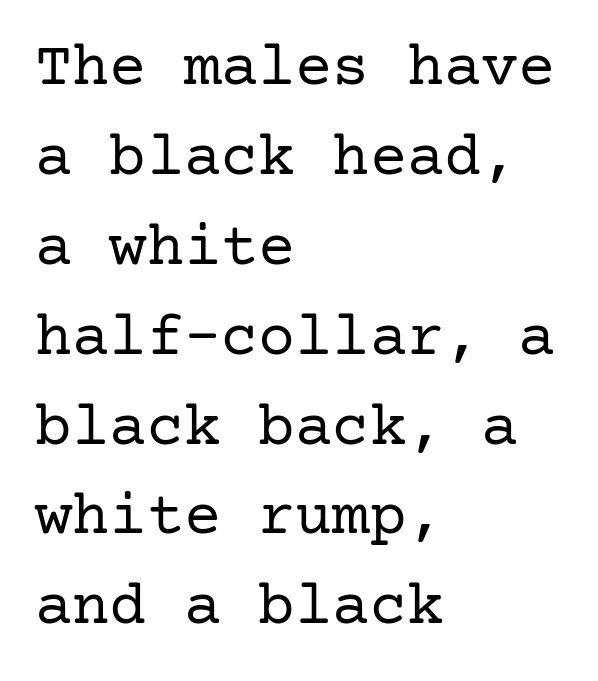
{"serif": "yes", "italic": "no", "bold": "no", "weight": "regular", "width": "normal", "stroke_contrast": "low", "x_height": "medium", "underline": "no", "align": "left", "line_spacing": "normal", "line_spacing_ratio": 1.45, "letter_spacing": "normal", "letter_spacing_em": 0.0, "glyph_px": 62}
